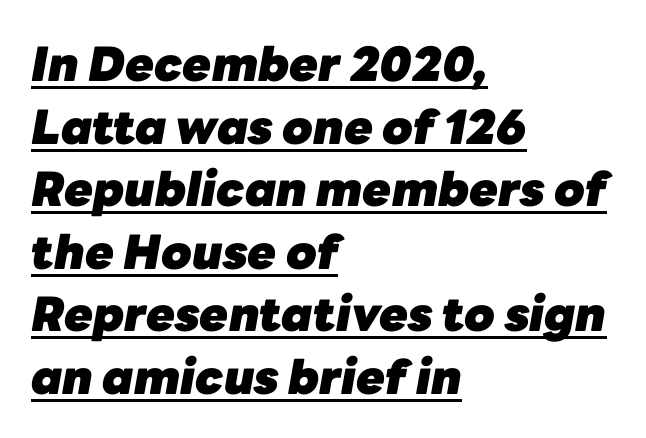
The image shows 47 px heavy type, italic (leaning right); set left-aligned, normal line spacing (1.33x), normal letter spacing, underlined; low stroke contrast and a medium x-height.
